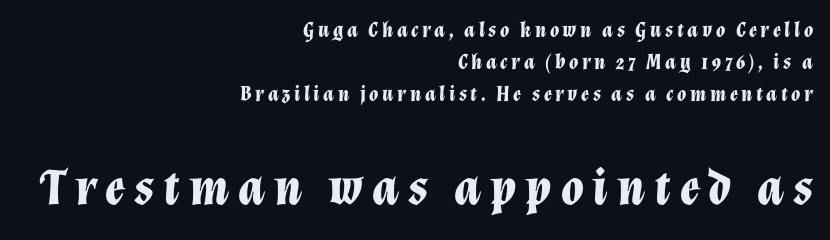
Q: Is the text bold? A: Yes.
Q: Is the text italic (slanted)? A: Yes, it leans right by about 12 degrees.
Q: Is the text underlined? A: No.
Q: How is the paragraph aligned? A: Right-aligned.
Q: Is the spacing between lines tight, normal or loose? A: Normal.
Q: Which block of text is set in a larger size, the first (top) or the second (bottom)? A: The second (bottom) one.
Q: Width (condensed, normal, or wide)? A: Normal.
Q: Stroke contrast? A: Low.
Q: x-height? A: Medium.
Q: Monospaced? A: No.
